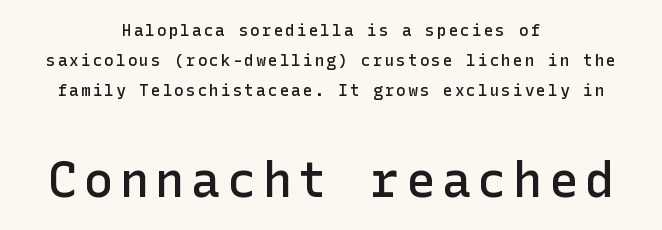
The characters display no serif detailing; their extremities are plain. Type without underlining. Here the second block reads like a headline and the first like body copy. The rendering uses a semibold face; strokes are thickened but not to full bold. The whitespace from short lines is split evenly between both sides.
